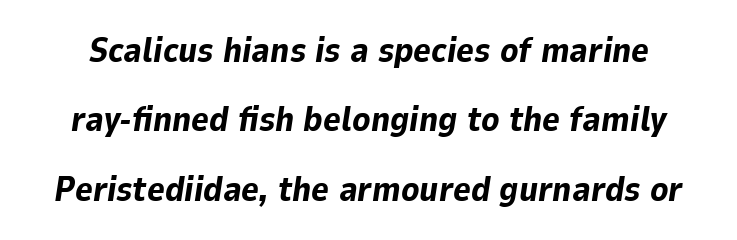
Q: Is the text bold? A: Yes.
Q: Is the text italic (slanted)? A: Yes, it leans right by about 9 degrees.
Q: Is the text underlined? A: No.
Q: Is the spacing between letters normal or unusually wide? A: Normal.
Q: Is the spacing between lines tight, normal or loose? A: Loose.
Q: Width (condensed, normal, or wide)? A: Normal.
Q: Stroke contrast? A: Low.
Q: x-height? A: Medium.
Q: Monospaced? A: No.
